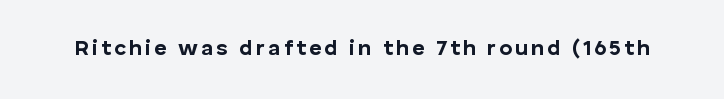
Weight check: bold — yes, fully. Rule under the text: the space is simply empty. Quick note: not italic, upright.
